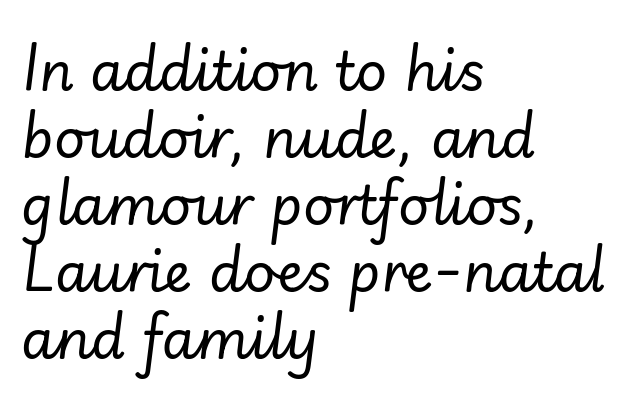
{"italic": "yes", "lean": "right", "slant_degrees": 7, "bold": "no", "weight": "regular", "width": "normal", "stroke_contrast": "low", "x_height": "small", "monospaced": "no", "underline": "no", "align": "left", "line_spacing_ratio": 1.24, "letter_spacing": "normal", "letter_spacing_em": 0.0, "glyph_px": 54}
